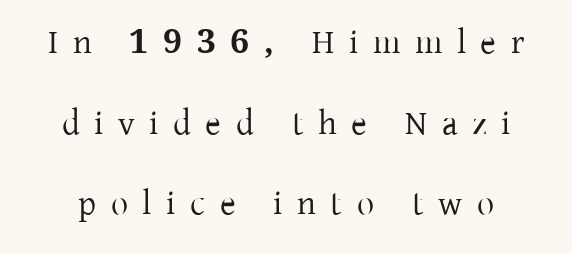
{"serif": "yes", "italic": "no", "width": "normal", "stroke_contrast": "low", "x_height": "medium", "monospaced": "no", "underline": "no", "align": "center", "line_spacing": "loose", "line_spacing_ratio": 2.37, "letter_spacing": "wide", "letter_spacing_em": 0.43, "glyph_px": 34}
